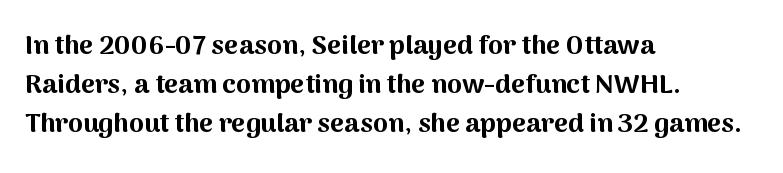
The image shows 27 px bold type, upright; set left-aligned, normal line spacing (1.44x), normal letter spacing, not underlined.
